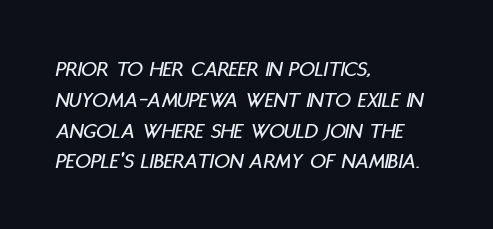
Q: Is the text italic (slanted)? A: Yes, it leans right by about 11 degrees.
Q: Is the text underlined? A: No.
Q: How is the paragraph aligned? A: Left-aligned.
Q: Is the spacing between letters normal or unusually wide? A: Normal.
Q: Is the spacing between lines tight, normal or loose? A: Normal.
